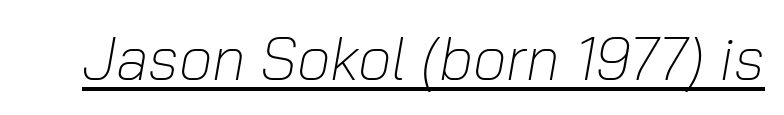
Q: Is the text bold? A: No.
Q: Is the text italic (slanted)? A: Yes, it leans right by about 10 degrees.
Q: Is the text underlined? A: Yes.
Q: Is the spacing between letters normal or unusually wide? A: Normal.
Q: Width (condensed, normal, or wide)? A: Normal.
Q: Stroke contrast? A: Low.
Q: x-height? A: Medium.
Q: Monospaced? A: No.
